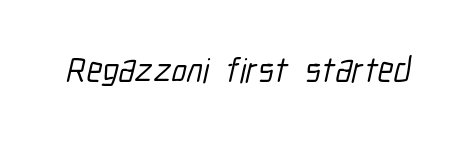
{"serif": "no", "width": "condensed", "stroke_contrast": "low", "x_height": "medium", "monospaced": "no", "underline": "no", "letter_spacing": "normal", "letter_spacing_em": 0.0, "glyph_px": 35}
